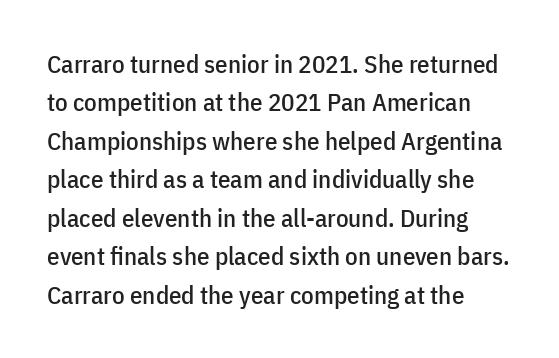
{"italic": "no", "underline": "no", "align": "left", "line_spacing": "normal", "line_spacing_ratio": 1.54, "letter_spacing": "normal", "letter_spacing_em": 0.0, "glyph_px": 25}
